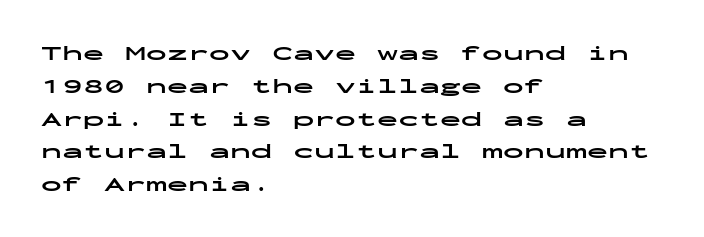
Weight check: bold — yes, fully. This rendering features lettering with no underline. This is the regular roman posture of the typeface. Is there much room between lines? A standard amount, neither cramped nor airy. No extra tracking has been applied to these lines. The rag falls on the right side of this text block.
